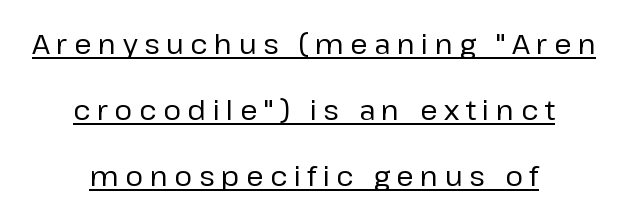
The image shows 28 px regular-weight sans-serif type, upright; set centered, loose line spacing (2.36x), unusually wide letter spacing (+0.23 em), underlined; low stroke contrast and a medium x-height.
